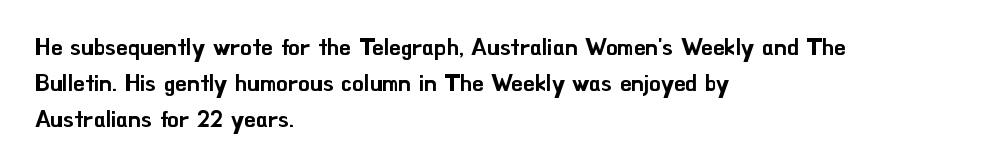
{"italic": "no", "underline": "no", "align": "left", "line_spacing": "normal", "line_spacing_ratio": 1.56, "letter_spacing": "normal", "letter_spacing_em": 0.0, "glyph_px": 23}
